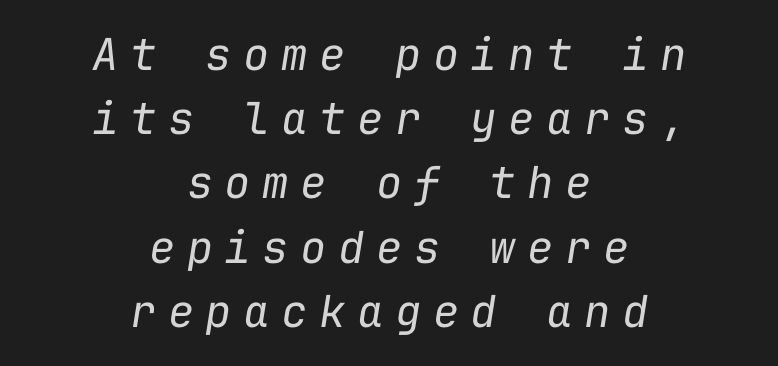
{"italic": "yes", "lean": "right", "slant_degrees": 9, "bold": "no", "weight": "regular", "width": "normal", "stroke_contrast": "low", "x_height": "medium", "monospaced": "yes", "underline": "no", "align": "center", "line_spacing": "normal", "line_spacing_ratio": 1.46, "letter_spacing": "wide", "letter_spacing_em": 0.26, "glyph_px": 44}
